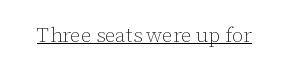
{"italic": "no", "bold": "no", "underline": "yes", "letter_spacing": "normal", "letter_spacing_em": 0.0, "glyph_px": 20}
